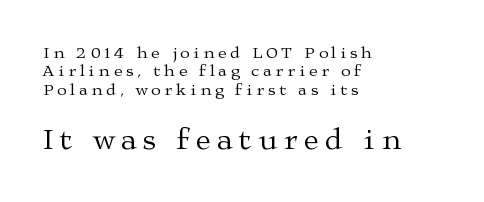
The passage shown begins with its smaller block and ends with its larger one. If you measured baseline to baseline, you'd find a short distance. A classic flush-left, rag-right setting is used for this passage. You can tell from the footed stems that serif type was used. In terms of posture, this sample is upright. The letters advance in unequal steps, a hallmark of proportional type.
